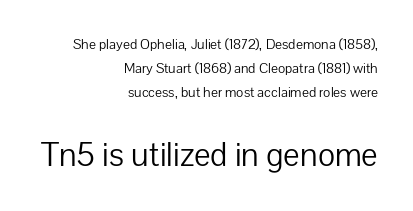
The image shows 33 px light sans-serif type, upright; set right-aligned, normal line spacing (1.7x), normal letter spacing, not underlined; the second (bottom) block is 2.36x larger; low stroke contrast and a medium x-height.
